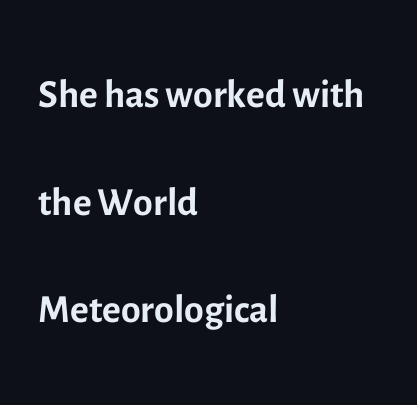
Q: Is the text bold? A: No.
Q: Is the text italic (slanted)? A: No, it is upright.
Q: Is the typeface a serif or a sans-serif typeface? A: Sans-serif.
Q: Is the text underlined? A: No.
Q: How is the paragraph aligned? A: Left-aligned.
Q: Is the spacing between letters normal or unusually wide? A: Normal.
Q: Width (condensed, normal, or wide)? A: Normal.
Q: x-height? A: Medium.
Q: Monospaced? A: No.
